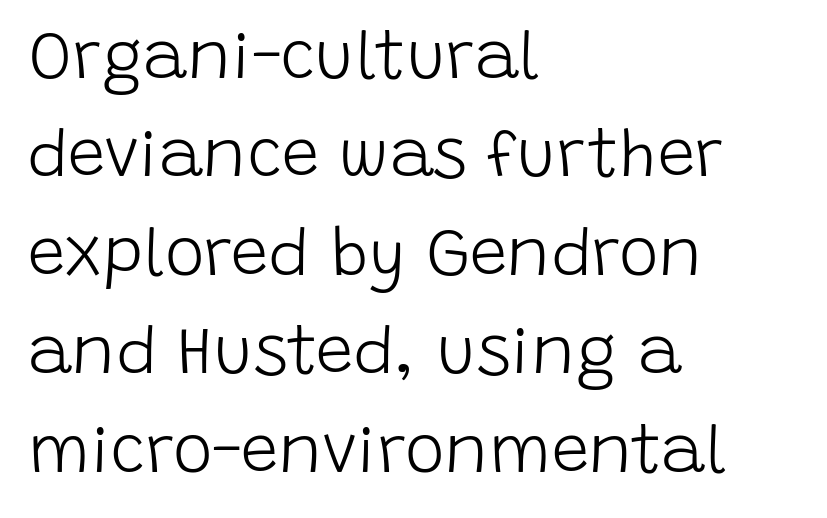
Regarding serifs, this sample does without them. This sample has the flowing, uneven cadence of proportional lettering. The text block is weighted toward the left margin, trailing off unevenly rightward. Bold? No — there's no thickening of the strokes.
